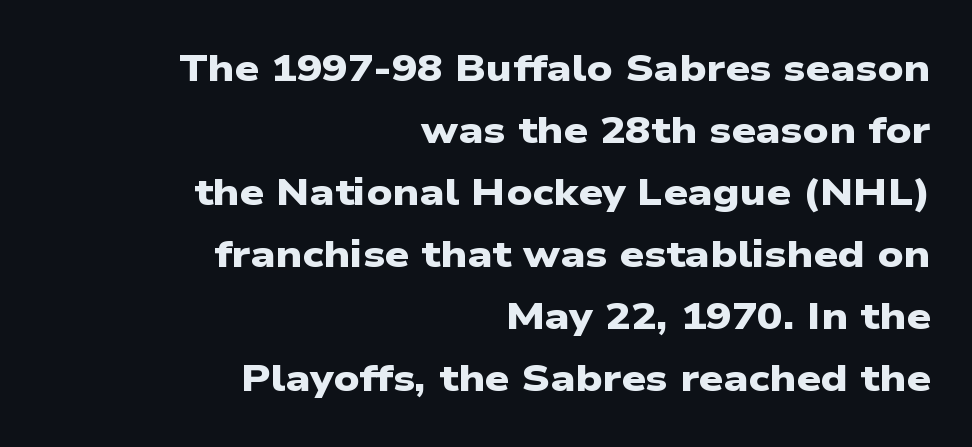
Typeset ragged left — the right edge is the straight one. Regarding serifs, this sample does without them. The typesetting leans heavy: a genuine bold. Descenders are the only things crossing below the line. The lines sit at an ordinary, default distance from one another. Each letter keeps its own natural width here, so spacing adapts to shape.
